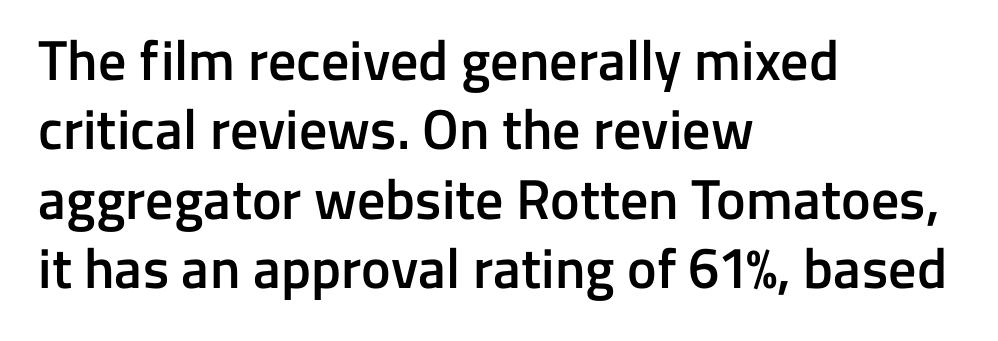
Q: Is the text bold? A: Semi-bold.
Q: Is the text italic (slanted)? A: No, it is upright.
Q: Is the typeface a serif or a sans-serif typeface? A: Sans-serif.
Q: Is the text underlined? A: No.
Q: How is the paragraph aligned? A: Left-aligned.
Q: Is the spacing between letters normal or unusually wide? A: Normal.
Q: Width (condensed, normal, or wide)? A: Normal.
Q: Stroke contrast? A: Low.
Q: x-height? A: Medium.
Q: Monospaced? A: No.
